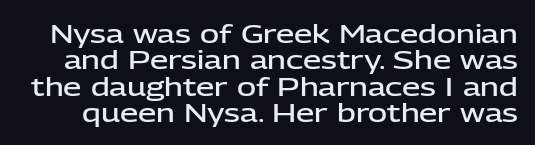
Q: Is the text bold? A: Semi-bold.
Q: Is the text italic (slanted)? A: No, it is upright.
Q: Is the text underlined? A: No.
Q: Is the spacing between letters normal or unusually wide? A: Normal.
Q: Is the spacing between lines tight, normal or loose? A: Tight.
